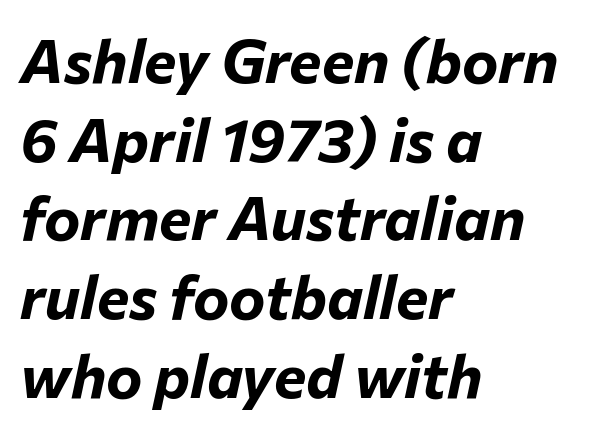
{"italic": "yes", "lean": "right", "slant_degrees": 12, "bold": "yes", "weight": "bold", "width": "normal", "stroke_contrast": "low", "x_height": "medium", "monospaced": "no", "underline": "no", "align": "left", "line_spacing": "normal", "line_spacing_ratio": 1.29, "letter_spacing": "normal", "letter_spacing_em": 0.0, "glyph_px": 61}
